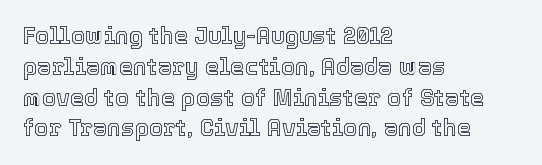
The glyphs are unaccompanied by any horizontal stroke below them. Quick note: not italic, upright. Each word holds together tightly as a unit, with standard inter-letter gaps. The paragraph shown leans on its left margin. Does the leading feel generous? No, just average.
